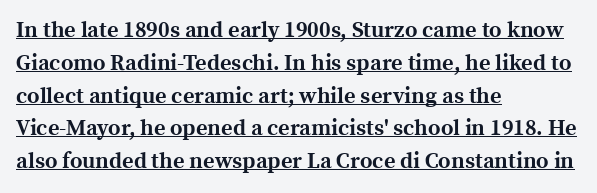
Q: Is the text bold? A: Yes.
Q: Is the text italic (slanted)? A: No, it is upright.
Q: Is the text underlined? A: Yes.
Q: How is the paragraph aligned? A: Left-aligned.
Q: Is the spacing between letters normal or unusually wide? A: Normal.
Q: Is the spacing between lines tight, normal or loose? A: Normal.
